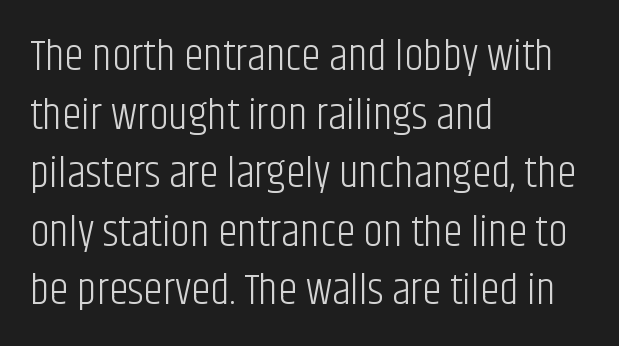
Q: Is the text bold? A: No.
Q: Is the text italic (slanted)? A: No, it is upright.
Q: Is the typeface a serif or a sans-serif typeface? A: Sans-serif.
Q: Is the text underlined? A: No.
Q: How is the paragraph aligned? A: Left-aligned.
Q: Is the spacing between letters normal or unusually wide? A: Normal.
Q: Is the spacing between lines tight, normal or loose? A: Normal.
Q: Width (condensed, normal, or wide)? A: Condensed.
Q: Stroke contrast? A: Low.
Q: x-height? A: Large.
Q: Monospaced? A: No.
